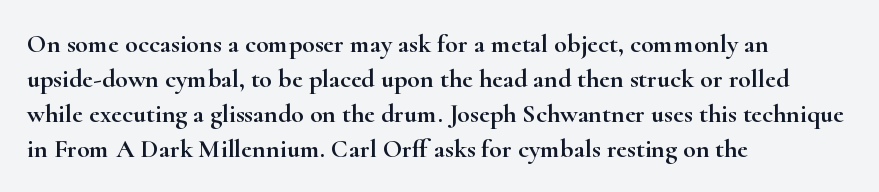
The image shows 26 px text type, upright; set left-aligned, normal line spacing (1.34x), normal letter spacing, not underlined.
